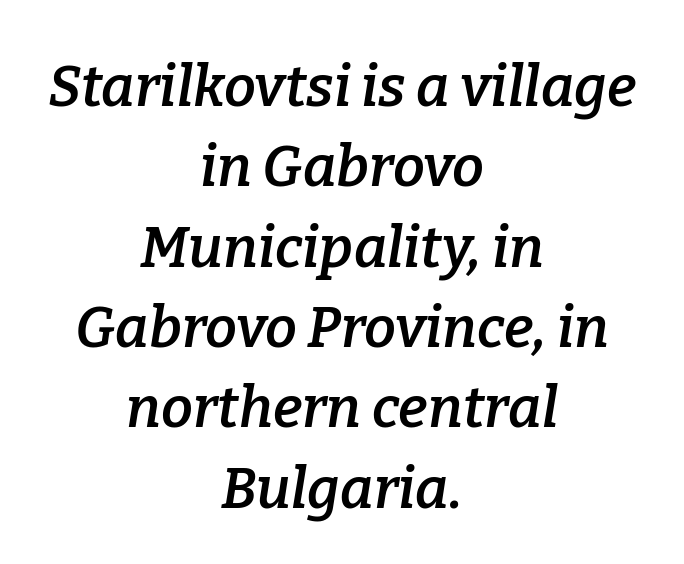
Q: Is the text bold? A: Semi-bold.
Q: Is the text italic (slanted)? A: Yes, it leans right by about 9 degrees.
Q: Is the typeface a serif or a sans-serif typeface? A: Serif.
Q: Is the text underlined? A: No.
Q: How is the paragraph aligned? A: Centered.
Q: Is the spacing between letters normal or unusually wide? A: Normal.
Q: Is the spacing between lines tight, normal or loose? A: Normal.
Q: Width (condensed, normal, or wide)? A: Normal.
Q: Stroke contrast? A: Low.
Q: x-height? A: Medium.
Q: Monospaced? A: No.
